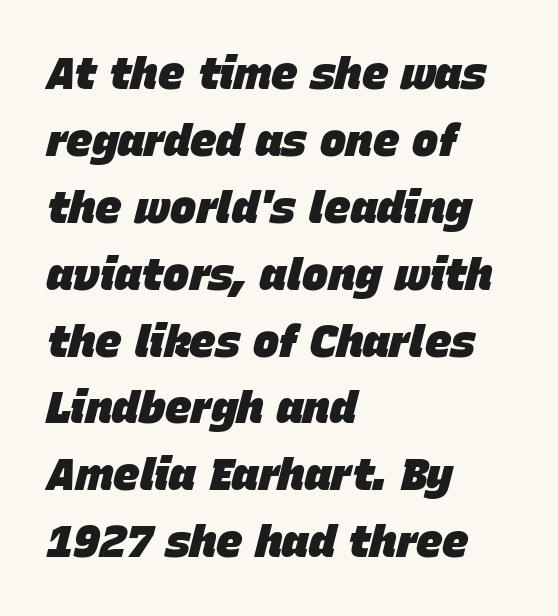
{"italic": "yes", "lean": "right", "slant_degrees": 15, "bold": "yes", "weight": "heavy", "width": "normal", "stroke_contrast": "low", "x_height": "large", "monospaced": "no", "underline": "no", "align": "left", "line_spacing": "normal", "line_spacing_ratio": 1.52, "letter_spacing": "normal", "letter_spacing_em": 0.0, "glyph_px": 44}
